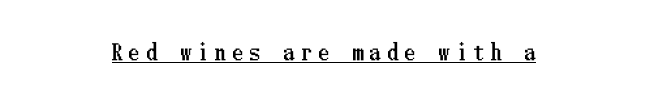
The image shows 21 px text type, upright; set centered, unusually wide letter spacing (+0.32 em), underlined.
